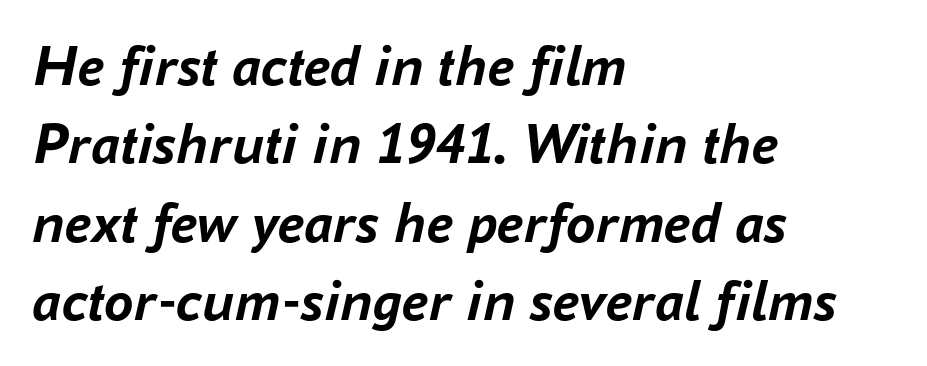
The image shows 59 px semibold type, italic (leaning right); set left-aligned, normal line spacing (1.33x), normal letter spacing, not underlined; low stroke contrast and a medium x-height.
